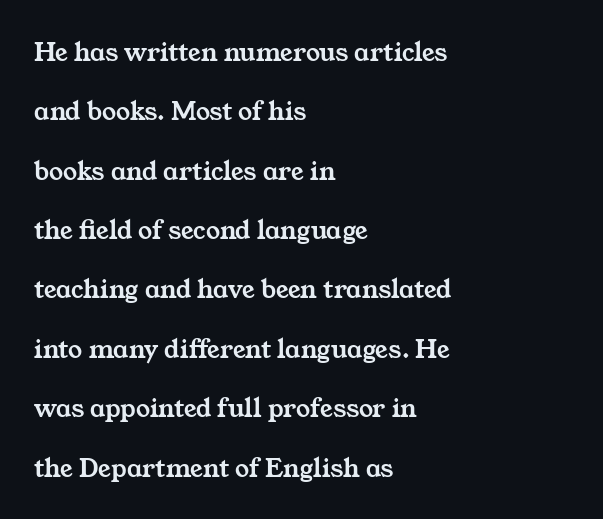
Font category for this specimen: serif. In terms of leading, this rendering errs on the spacious side. Alignment: flush left. Here the designer chose a conventional face with non-uniform glyph widths.
